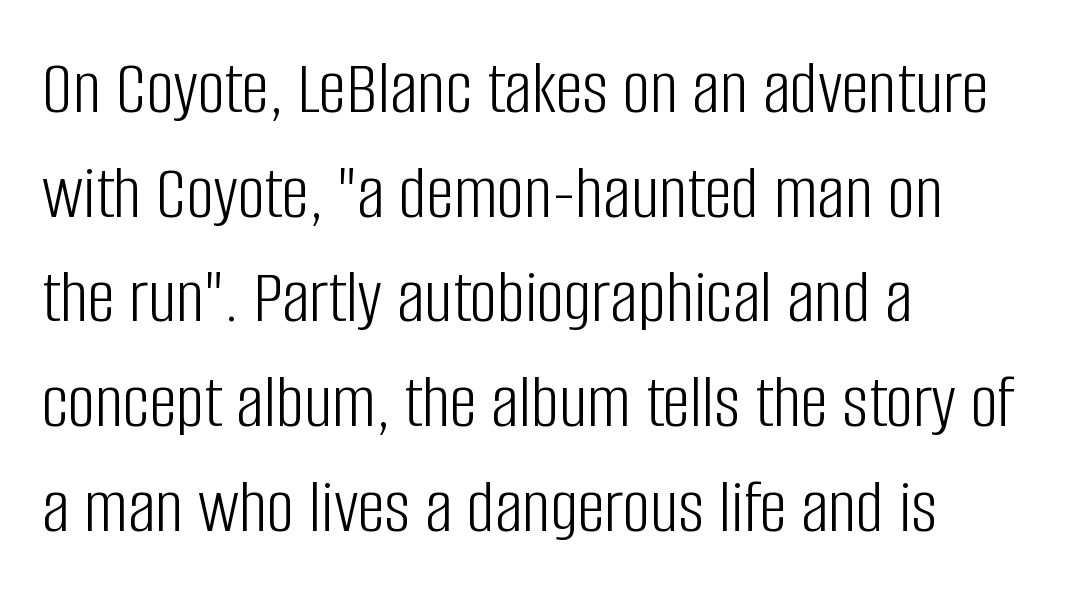
{"serif": "no", "italic": "no", "bold": "no", "weight": "light", "width": "condensed", "stroke_contrast": "low", "x_height": "large", "monospaced": "no", "underline": "no", "align": "left", "line_spacing": "normal", "line_spacing_ratio": 1.36, "letter_spacing": "normal", "letter_spacing_em": 0.0, "glyph_px": 77}
